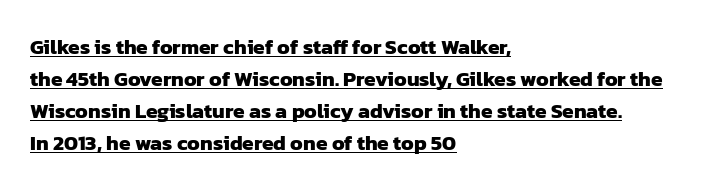
Compared with typical body copy, the letter spacing here is the same. Interline gaps are of average width in this sample. Look at the stroke-to-counter ratio: heavy, a bold. Teacher's note: observe the even left margin — that is flush-left alignment. The lettering is marked with a stroke running underneath it.
